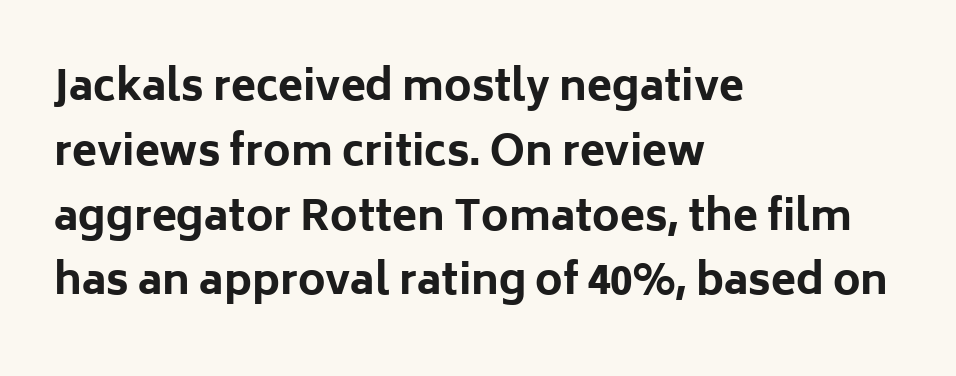
{"serif": "no", "italic": "no", "bold": "yes", "weight": "bold", "width": "normal", "stroke_contrast": "low", "x_height": "medium", "monospaced": "no", "underline": "no", "align": "left", "line_spacing": "normal", "line_spacing_ratio": 1.58, "letter_spacing": "normal", "letter_spacing_em": 0.0, "glyph_px": 41}
